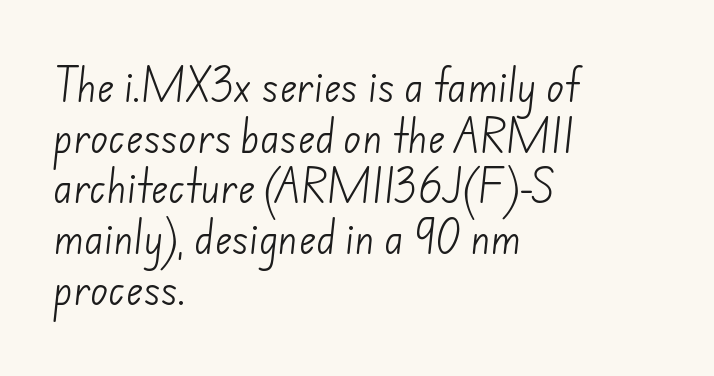
Q: Is the text bold? A: No.
Q: Is the typeface a serif or a sans-serif typeface? A: Sans-serif.
Q: Is the text underlined? A: No.
Q: How is the paragraph aligned? A: Left-aligned.
Q: Is the spacing between letters normal or unusually wide? A: Normal.
Q: Is the spacing between lines tight, normal or loose? A: Normal.
Q: Width (condensed, normal, or wide)? A: Normal.
Q: Stroke contrast? A: Low.
Q: x-height? A: Small.
Q: Monospaced? A: No.
